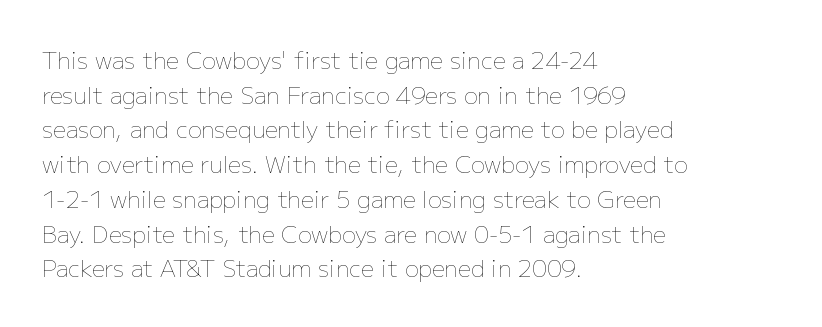
{"italic": "no", "bold": "no", "underline": "no", "align": "left", "line_spacing": "normal", "line_spacing_ratio": 1.51, "letter_spacing": "normal", "letter_spacing_em": 0.0, "glyph_px": 23}
